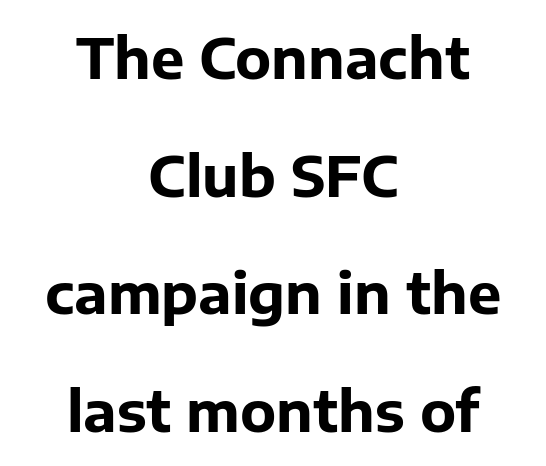
The rendering keeps characters at their native spacing. Observe the absence of serifs on each vertical stroke in this sample. The space between consecutive lines is lavish. Descenders hang freely into open space. These lines stack symmetrically, like a column narrowing and widening about its center.
